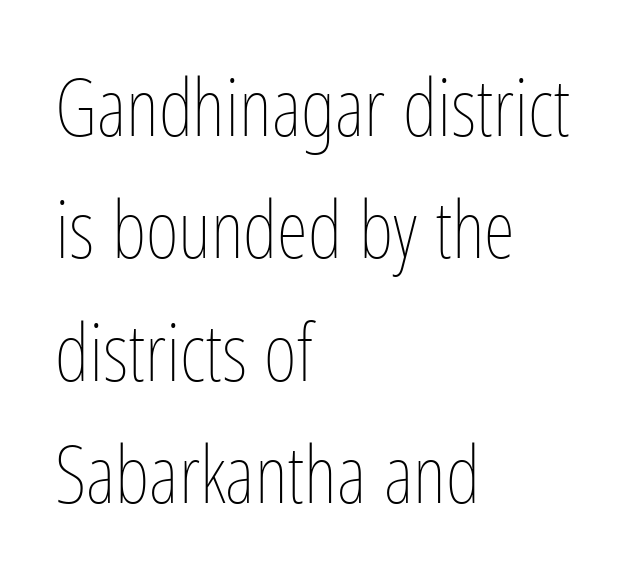
Only glyphs here, with clear space below each row. Ordinary non-slanted type is in use. A typesetter would call this proportional, since set widths differ per character. The paragraph has a hard left edge and a soft right edge.
